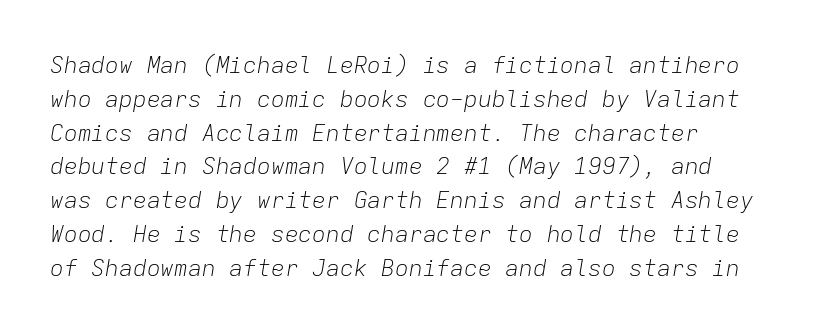
The image shows 23 px text type, italic (leaning right); set normal line spacing (1.47x), normal letter spacing, not underlined.
